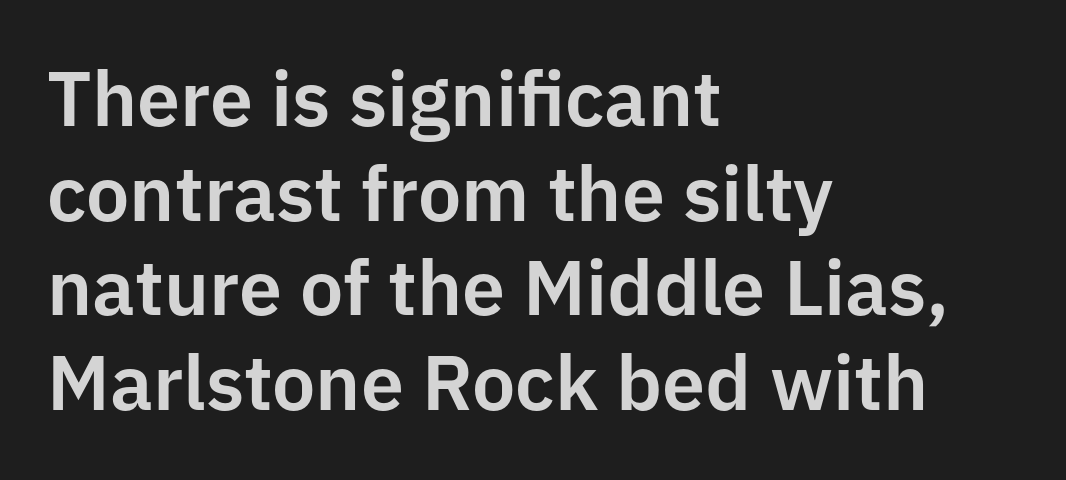
The image shows 77 px sans-serif type, upright; set left-aligned, line spacing 1.23x, normal letter spacing, not underlined; low stroke contrast and a medium x-height.
